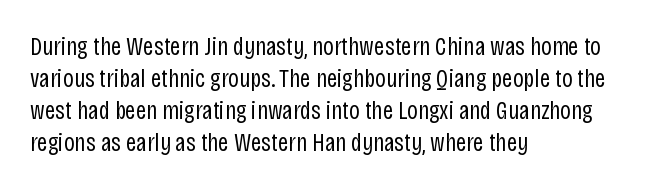
{"italic": "no", "bold": "no", "underline": "no", "align": "left", "line_spacing_ratio": 1.23, "letter_spacing": "normal", "letter_spacing_em": 0.0, "glyph_px": 26}
